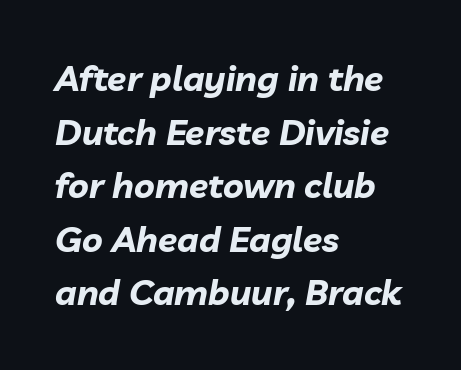
Note the varied advance widths — an 'i' is clearly narrower than an 'm'. Typographic density is high because the face is bold. Line starts are locked; line ends wander. No word sits above an underline. The whole block is typeset with a tilt.
